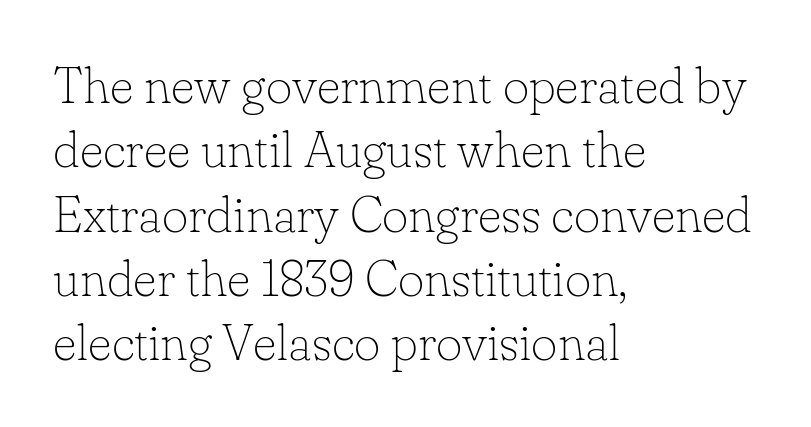
Q: Is the text bold? A: No.
Q: Is the text italic (slanted)? A: No, it is upright.
Q: Is the typeface a serif or a sans-serif typeface? A: Serif.
Q: Is the text underlined? A: No.
Q: How is the paragraph aligned? A: Left-aligned.
Q: Is the spacing between letters normal or unusually wide? A: Normal.
Q: Is the spacing between lines tight, normal or loose? A: Normal.
Q: Width (condensed, normal, or wide)? A: Normal.
Q: Stroke contrast? A: Low.
Q: x-height? A: Small.
Q: Monospaced? A: No.
